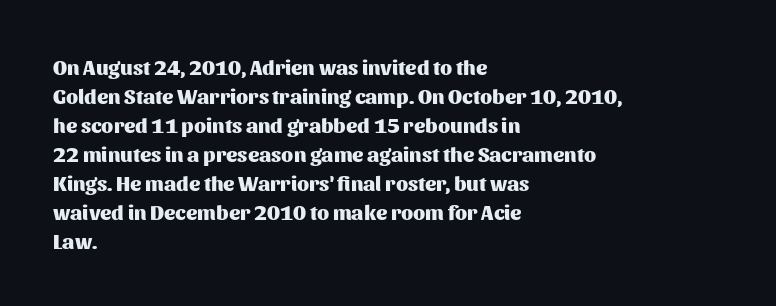
Q: Is the text bold? A: Yes.
Q: Is the text italic (slanted)? A: No, it is upright.
Q: Is the text underlined? A: No.
Q: How is the paragraph aligned? A: Left-aligned.
Q: Is the spacing between letters normal or unusually wide? A: Normal.
Q: Is the spacing between lines tight, normal or loose? A: Normal.
